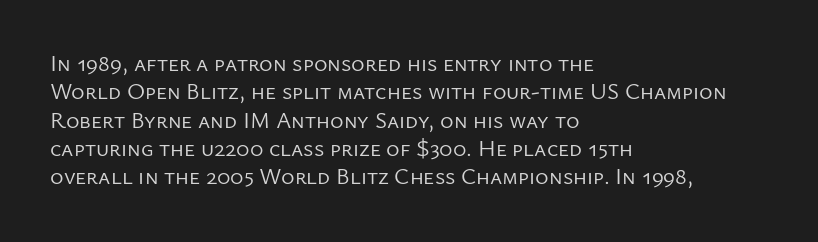
{"italic": "no", "bold": "no", "underline": "no", "align": "left", "line_spacing_ratio": 1.23, "letter_spacing": "normal", "letter_spacing_em": 0.0, "glyph_px": 23}
